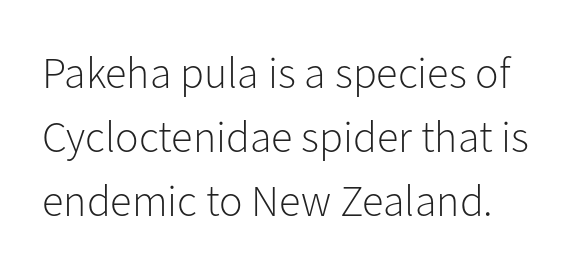
No extra tracking has been applied to these lines. Clear beneath every line of the passage. The designer left line spacing at the default. This is sans-serif lettering, the kind often seen on screens and signage. Stems here are at most as thick as an everyday book face. In terms of posture, this sample is upright.
